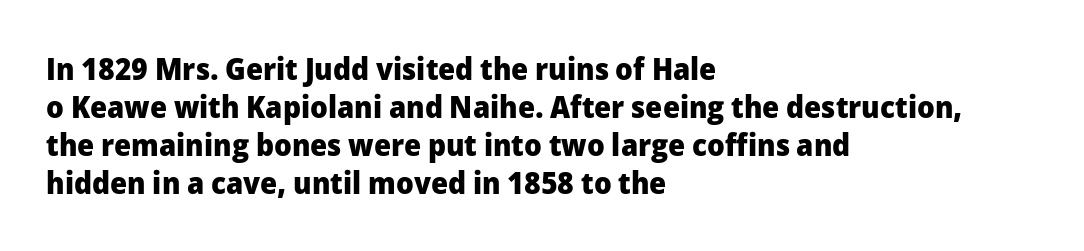
{"serif": "no", "italic": "no", "bold": "yes", "weight": "heavy", "width": "normal", "stroke_contrast": "low", "x_height": "medium", "monospaced": "no", "underline": "no", "align": "left", "line_spacing_ratio": 1.23, "letter_spacing": "normal", "letter_spacing_em": 0.0, "glyph_px": 31}
